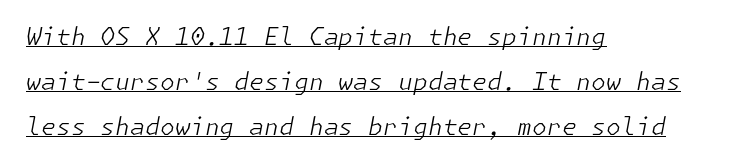
Q: Is the text bold? A: No.
Q: Is the text italic (slanted)? A: Yes, it leans right by about 11 degrees.
Q: Is the text underlined? A: Yes.
Q: How is the paragraph aligned? A: Left-aligned.
Q: Is the spacing between letters normal or unusually wide? A: Normal.
